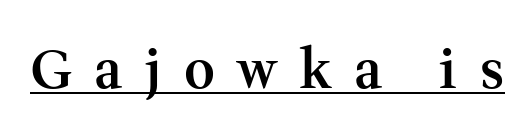
Q: Is the text bold? A: Semi-bold.
Q: Is the text italic (slanted)? A: No, it is upright.
Q: Is the typeface a serif or a sans-serif typeface? A: Serif.
Q: Is the text underlined? A: Yes.
Q: Is the spacing between letters normal or unusually wide? A: Unusually wide.
Q: Width (condensed, normal, or wide)? A: Normal.
Q: Stroke contrast? A: Medium.
Q: x-height? A: Medium.
Q: Monospaced? A: No.
